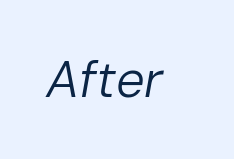
Q: Is the text bold? A: No.
Q: Is the text italic (slanted)? A: Yes, it leans right by about 10 degrees.
Q: Is the text underlined? A: No.
Q: Is the spacing between letters normal or unusually wide? A: Normal.
Q: Width (condensed, normal, or wide)? A: Normal.
Q: Stroke contrast? A: Low.
Q: x-height? A: Medium.
Q: Monospaced? A: No.
